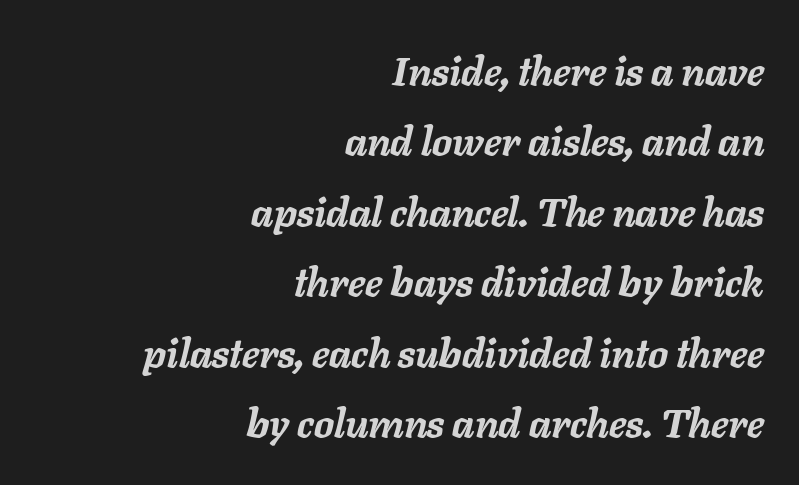
Q: Is the text bold? A: Yes.
Q: Is the text italic (slanted)? A: Yes, it leans right by about 11 degrees.
Q: Is the text underlined? A: No.
Q: How is the paragraph aligned? A: Right-aligned.
Q: Is the spacing between letters normal or unusually wide? A: Normal.
Q: Width (condensed, normal, or wide)? A: Normal.
Q: Stroke contrast? A: Low.
Q: x-height? A: Medium.
Q: Monospaced? A: No.
